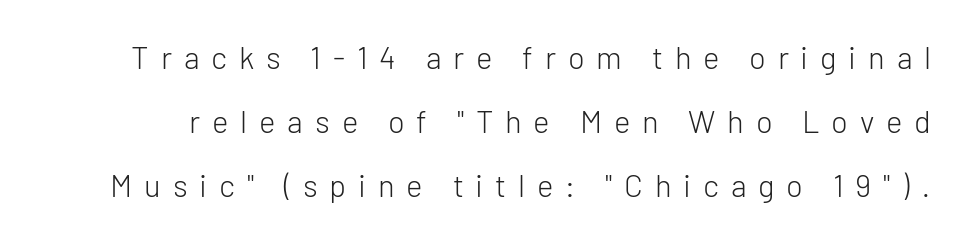
Q: Is the text bold? A: No.
Q: Is the text italic (slanted)? A: No, it is upright.
Q: Is the typeface a serif or a sans-serif typeface? A: Sans-serif.
Q: Is the text underlined? A: No.
Q: Is the spacing between letters normal or unusually wide? A: Unusually wide.
Q: Is the spacing between lines tight, normal or loose? A: Loose.
Q: Width (condensed, normal, or wide)? A: Normal.
Q: Stroke contrast? A: Low.
Q: x-height? A: Medium.
Q: Monospaced? A: No.
